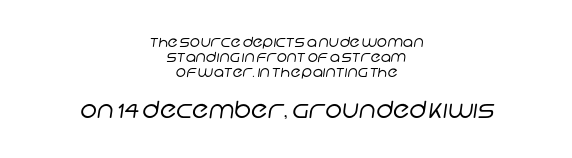
{"bold": "no", "underline": "no", "align": "center", "line_spacing": "tight", "line_spacing_ratio": 1.08, "letter_spacing": "normal", "letter_spacing_em": 0.0, "larger_block": "second", "size_ratio": 1.64, "glyph_px": 23}
